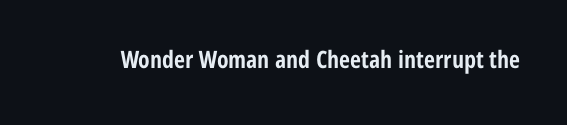
The image shows 24 px bold type, upright; set normal letter spacing, not underlined.
